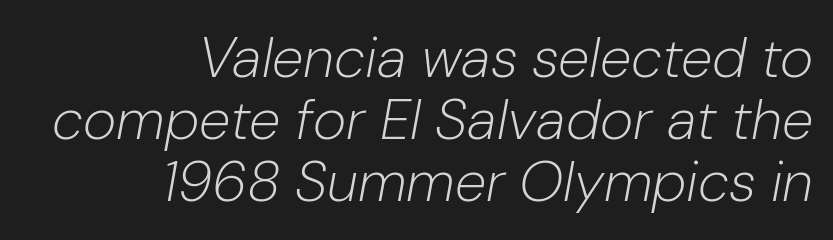
Q: Is the text bold? A: No.
Q: Is the text italic (slanted)? A: Yes, it leans right by about 10 degrees.
Q: Is the text underlined? A: No.
Q: How is the paragraph aligned? A: Right-aligned.
Q: Is the spacing between letters normal or unusually wide? A: Normal.
Q: Is the spacing between lines tight, normal or loose? A: Tight.
Q: Width (condensed, normal, or wide)? A: Normal.
Q: Stroke contrast? A: Low.
Q: x-height? A: Medium.
Q: Monospaced? A: No.
